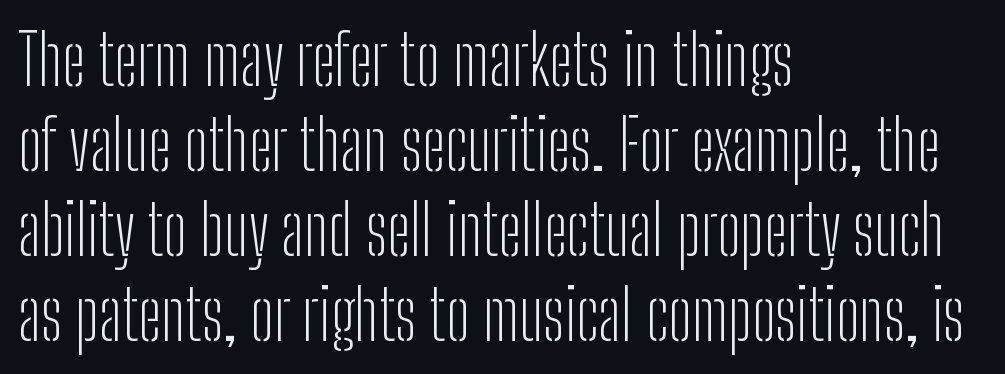
The image shows 69 px light, condensed sans-serif type, upright; set left-aligned, line spacing 1.23x, normal letter spacing, not underlined; low stroke contrast and a medium x-height.
